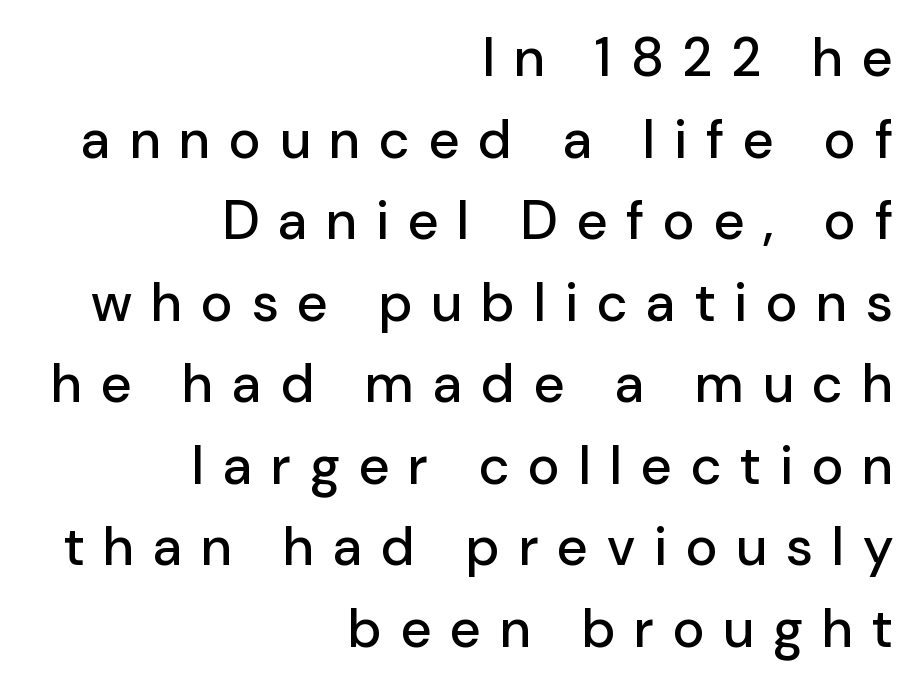
{"serif": "no", "italic": "no", "width": "normal", "stroke_contrast": "low", "x_height": "medium", "monospaced": "no", "underline": "no", "align": "right", "line_spacing": "normal", "line_spacing_ratio": 1.51, "letter_spacing": "wide", "letter_spacing_em": 0.35, "glyph_px": 54}
